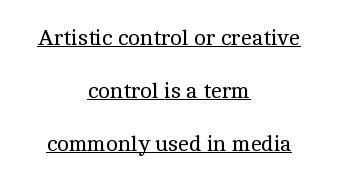
{"italic": "no", "bold": "no", "underline": "yes", "align": "center", "line_spacing": "loose", "line_spacing_ratio": 2.4, "letter_spacing": "normal", "letter_spacing_em": 0.0, "glyph_px": 22}
